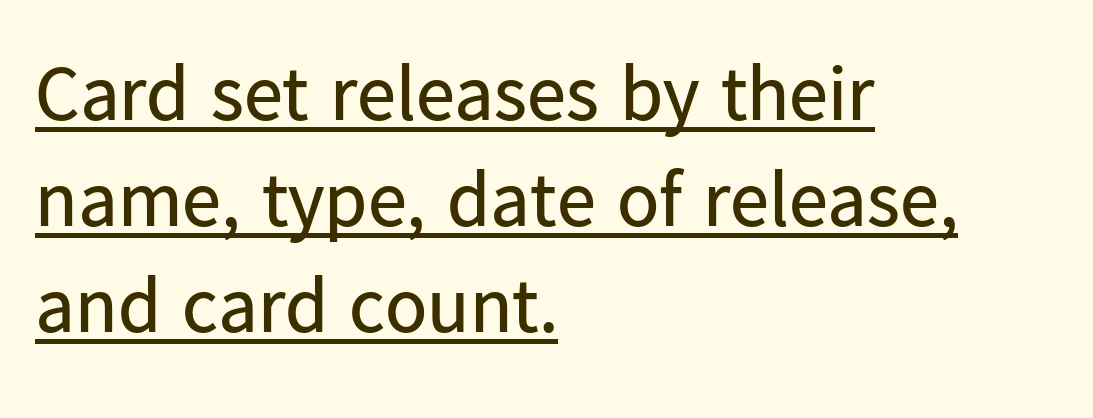
Q: Is the text bold? A: No.
Q: Is the text italic (slanted)? A: No, it is upright.
Q: Is the typeface a serif or a sans-serif typeface? A: Sans-serif.
Q: Is the text underlined? A: Yes.
Q: How is the paragraph aligned? A: Left-aligned.
Q: Is the spacing between letters normal or unusually wide? A: Normal.
Q: Is the spacing between lines tight, normal or loose? A: Normal.
Q: Width (condensed, normal, or wide)? A: Normal.
Q: Stroke contrast? A: Low.
Q: x-height? A: Medium.
Q: Monospaced? A: No.
